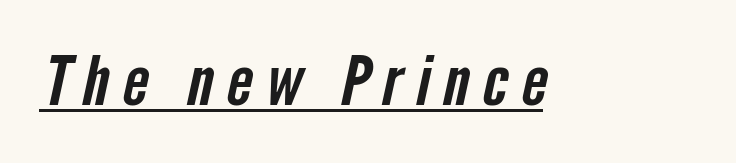
The image shows 69 px condensed sans-serif type; set underlined; low stroke contrast and a medium x-height.
